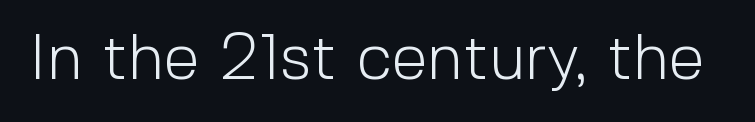
Q: Is the text bold? A: No.
Q: Is the text italic (slanted)? A: No, it is upright.
Q: Is the typeface a serif or a sans-serif typeface? A: Sans-serif.
Q: Is the text underlined? A: No.
Q: Is the spacing between letters normal or unusually wide? A: Normal.
Q: Width (condensed, normal, or wide)? A: Normal.
Q: x-height? A: Medium.
Q: Monospaced? A: No.
